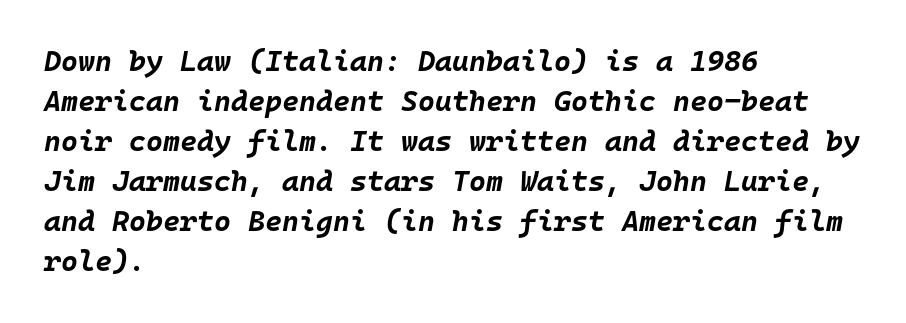
Here the designer chose a console-style face with uniform glyph widths. The rendering anchors every line to the left-hand side. Glyph-to-glyph distance matches everyday printed text. A typesetter would call this leading conventional body-copy spacing.
